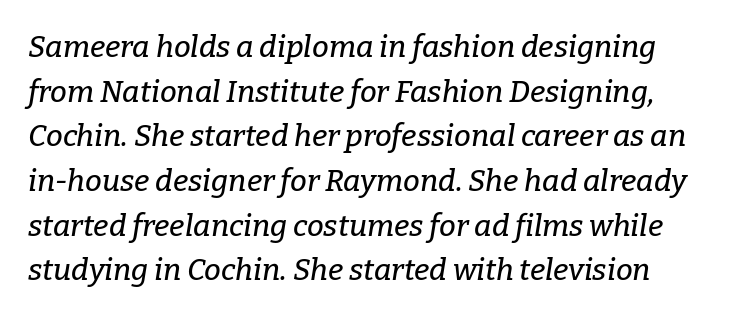
The image shows 30 px serif type, italic (leaning right); set normal line spacing (1.49x), normal letter spacing, not underlined; low stroke contrast and a medium x-height.
